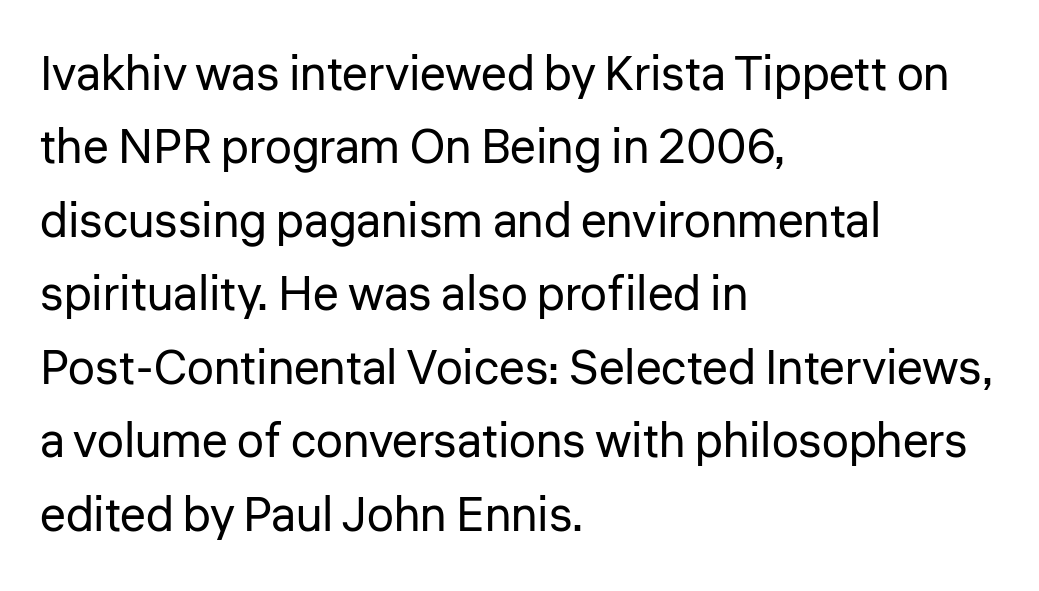
{"serif": "no", "italic": "no", "bold": "no", "weight": "regular", "width": "normal", "stroke_contrast": "low", "x_height": "medium", "monospaced": "no", "underline": "no", "align": "left", "line_spacing": "normal", "line_spacing_ratio": 1.53, "letter_spacing": "normal", "letter_spacing_em": 0.0, "glyph_px": 48}
